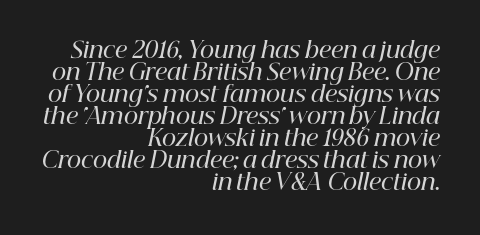
{"italic": "yes", "lean": "right", "slant_degrees": 12, "bold": "semi", "underline": "no", "align": "right", "line_spacing": "tight", "line_spacing_ratio": 1.0, "letter_spacing": "normal", "letter_spacing_em": 0.0, "glyph_px": 22}
